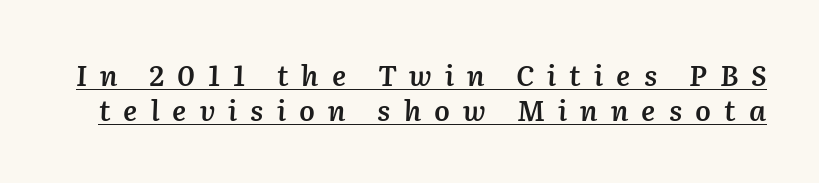
The image shows 28 px semibold type, italic (leaning right); set normal line spacing (1.25x), unusually wide letter spacing (+0.47 em), underlined; medium stroke contrast and a medium x-height.
